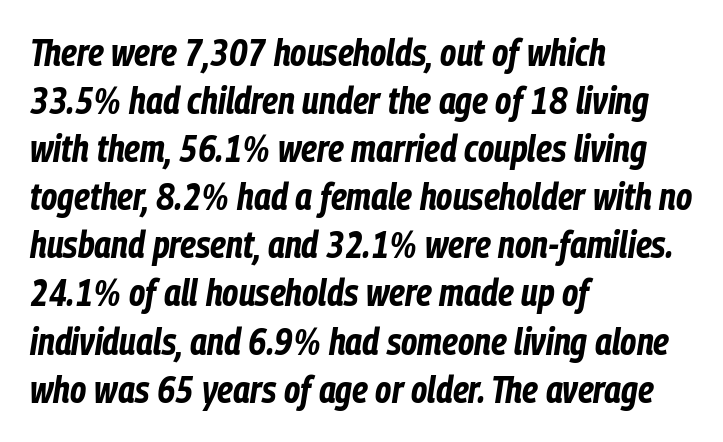
Q: Is the text bold? A: Yes.
Q: Is the text italic (slanted)? A: Yes, it leans right by about 9 degrees.
Q: Is the text underlined? A: No.
Q: How is the paragraph aligned? A: Left-aligned.
Q: Is the spacing between letters normal or unusually wide? A: Normal.
Q: Is the spacing between lines tight, normal or loose? A: Normal.
Q: Width (condensed, normal, or wide)? A: Condensed.
Q: Stroke contrast? A: Low.
Q: x-height? A: Medium.
Q: Monospaced? A: No.
